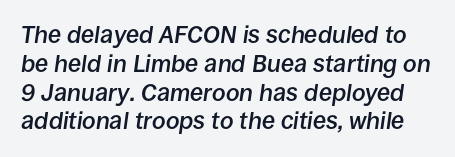
{"italic": "yes", "lean": "right", "slant_degrees": 8, "bold": "semi", "underline": "no", "line_spacing_ratio": 1.2, "letter_spacing": "normal", "letter_spacing_em": 0.0, "glyph_px": 24}
